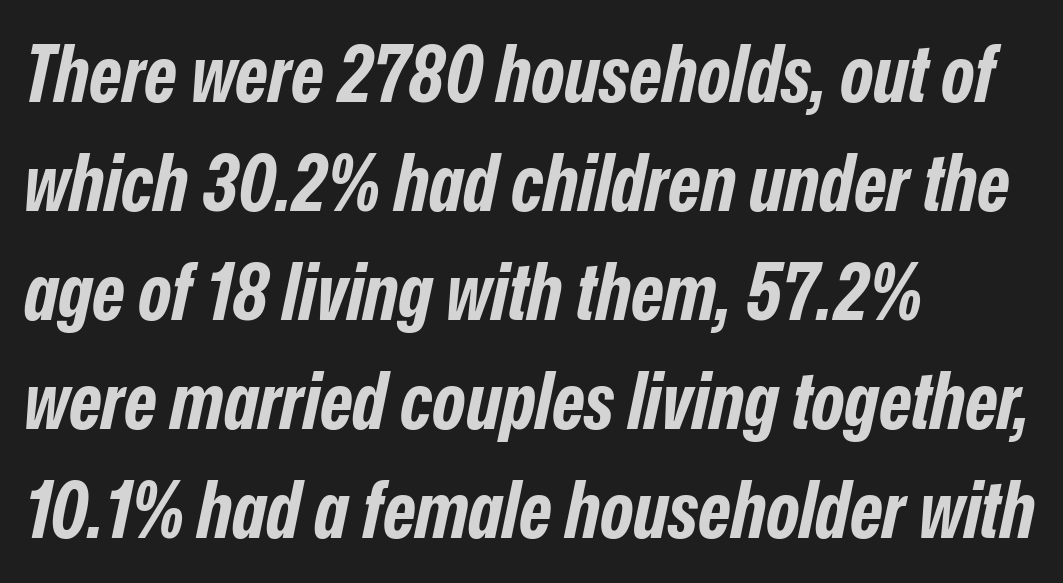
The image shows 79 px bold, condensed type, italic (leaning right); set left-aligned, normal line spacing (1.38x), normal letter spacing, not underlined; low stroke contrast and a medium x-height.
